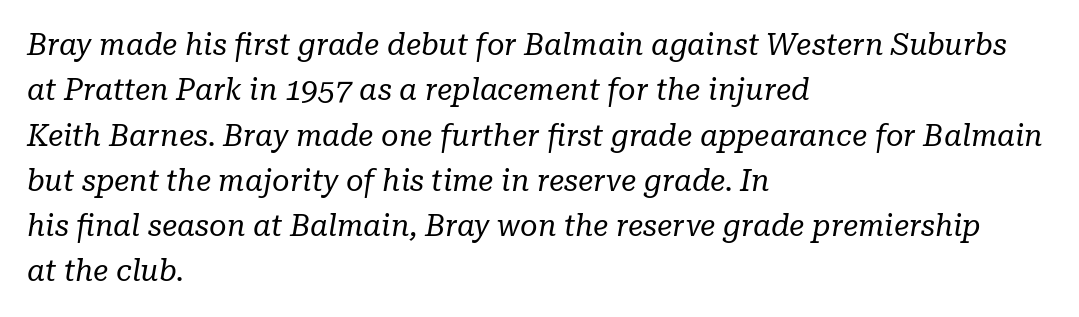
Q: Is the text bold? A: No.
Q: Is the text italic (slanted)? A: Yes, it leans right by about 10 degrees.
Q: Is the typeface a serif or a sans-serif typeface? A: Serif.
Q: Is the text underlined? A: No.
Q: How is the paragraph aligned? A: Left-aligned.
Q: Is the spacing between letters normal or unusually wide? A: Normal.
Q: Is the spacing between lines tight, normal or loose? A: Normal.
Q: Width (condensed, normal, or wide)? A: Normal.
Q: Stroke contrast? A: Low.
Q: x-height? A: Medium.
Q: Monospaced? A: No.
